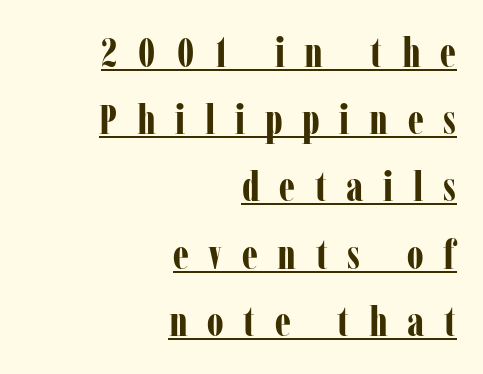
The image shows 42 px bold, condensed serif type, upright; set right-aligned, normal line spacing (1.6x), unusually wide letter spacing (+0.47 em), underlined; low stroke contrast and a medium x-height.
